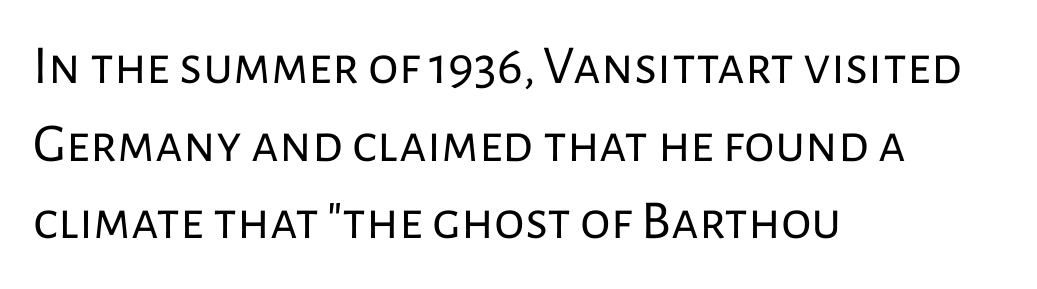
{"serif": "no", "italic": "no", "bold": "no", "weight": "regular", "width": "normal", "stroke_contrast": "low", "x_height": "medium", "monospaced": "no", "underline": "no", "align": "left", "line_spacing": "normal", "line_spacing_ratio": 1.41, "letter_spacing": "normal", "letter_spacing_em": 0.0, "glyph_px": 55}
